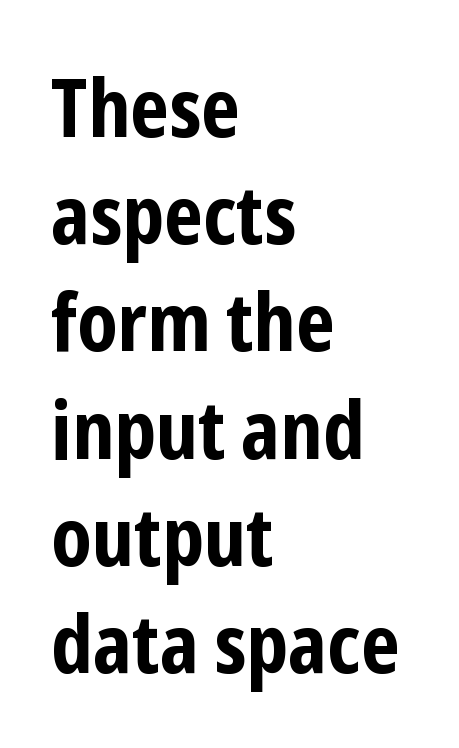
Font category for this specimen: sans-serif. The gap between lines stays unmarked. The lettering holds an erect, upright posture throughout. Short and long lines alike share a common starting point at left. Varying glyph widths throughout — classic text-font behaviour.
